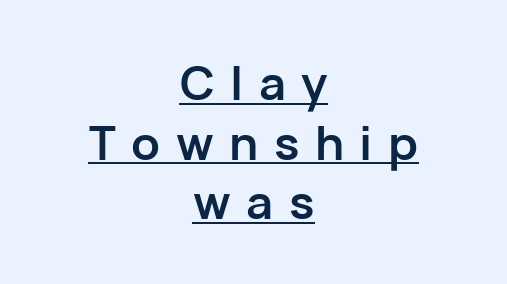
The image shows 47 px semibold sans-serif type, upright; set centered, normal line spacing (1.27x), unusually wide letter spacing (+0.33 em), underlined; low stroke contrast and a medium x-height.
